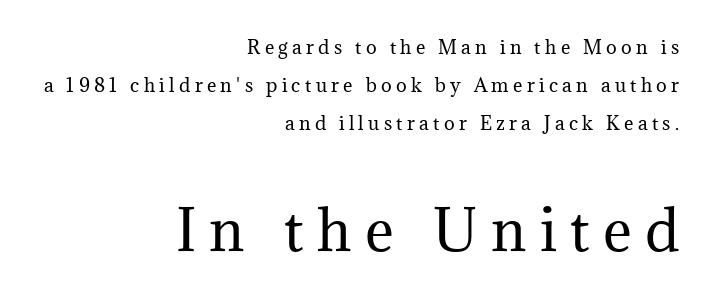
Type size steps up from the first block to the second. A typesetter would call this proportional, since set widths differ per character. One-word summary of the alignment: right. Note: serifs present on the glyphs. Vertical stems look standard width or narrower in stroke. Is there much room between lines? Yes — plenty of vertical air separates them.
